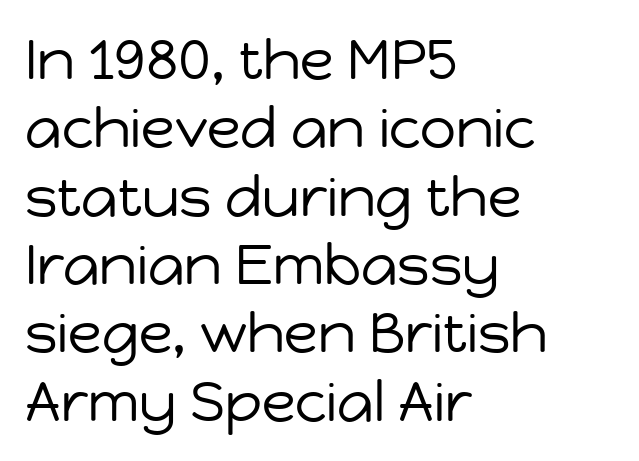
{"serif": "no", "italic": "no", "bold": "no", "weight": "regular", "width": "normal", "stroke_contrast": "low", "x_height": "medium", "monospaced": "no", "underline": "no", "align": "left", "line_spacing_ratio": 1.22, "letter_spacing": "normal", "letter_spacing_em": 0.0, "glyph_px": 56}
